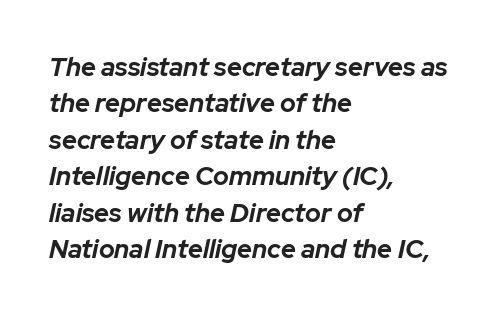
The image shows 26 px bold type, italic (leaning right); set left-aligned, normal line spacing (1.4x), normal letter spacing, not underlined.
